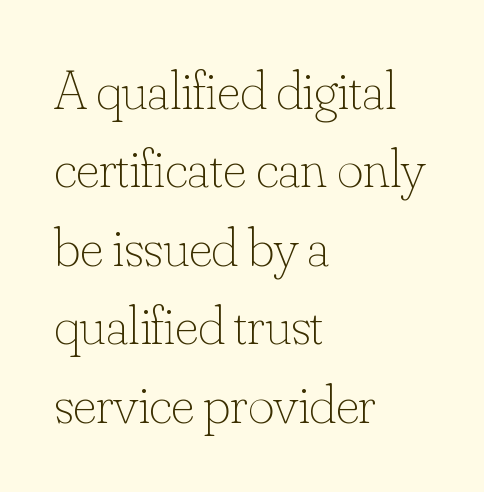
The image shows 56 px thin type, upright; set left-aligned, normal line spacing (1.4x), normal letter spacing, not underlined; low stroke contrast and a small x-height.
